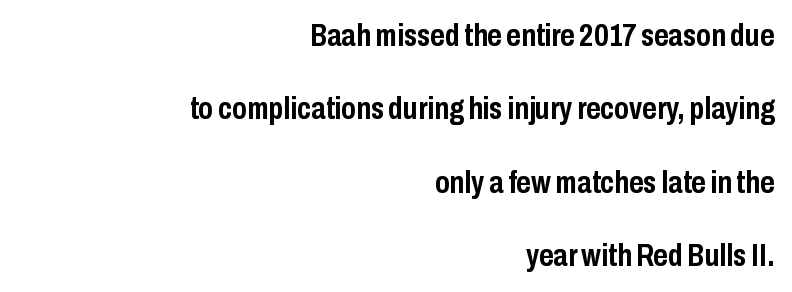
What weight is shown? A full bold with thick strokes. Default kerning and tracking; the words read as compact shapes. Look at the bottom of the vertical strokes: they stop flat, with no serifs. Spacing verdict: proportional, widths tailored to each character. Bare-footed words on every line.
